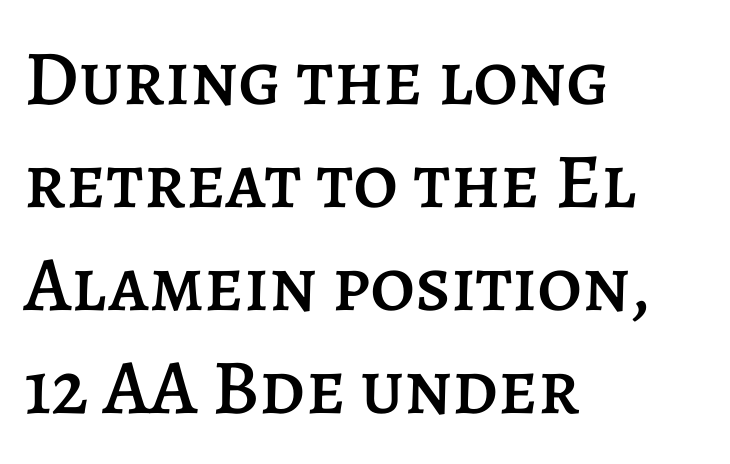
The space between consecutive lines is moderate. The type is set solid horizontally, with unmodified tracking. Looks like regular typesetting: each glyph gets only the width it needs. Nope, not italic — everything's standing straight. Typeset ragged right — the left edge is the straight one.
